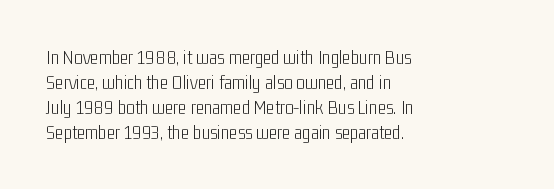
{"italic": "no", "bold": "no", "underline": "no", "align": "left", "line_spacing": "normal", "line_spacing_ratio": 1.25, "letter_spacing": "normal", "letter_spacing_em": 0.0, "glyph_px": 20}
